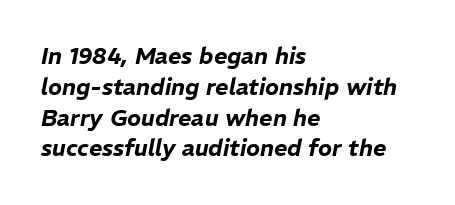
There is no visible air inserted between adjacent glyphs. One-word summary of the alignment: left. Vertical spacing — default. Notice how the stems are inclined rather than vertical — that's the hallmark of italics. Anything drawn beneath the words? Only blank space.
